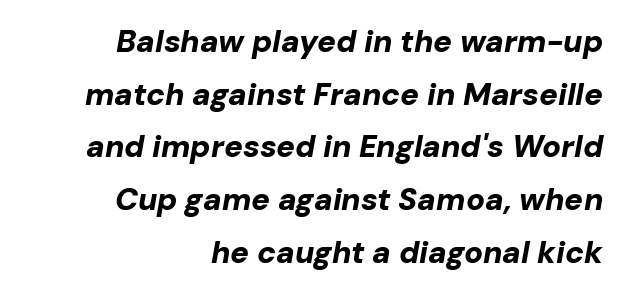
Q: Is the text bold? A: Yes.
Q: Is the text italic (slanted)? A: Yes, it leans right by about 10 degrees.
Q: Is the text underlined? A: No.
Q: How is the paragraph aligned? A: Right-aligned.
Q: Is the spacing between letters normal or unusually wide? A: Normal.
Q: Is the spacing between lines tight, normal or loose? A: Normal.
Q: Width (condensed, normal, or wide)? A: Normal.
Q: Stroke contrast? A: Low.
Q: x-height? A: Medium.
Q: Monospaced? A: No.
